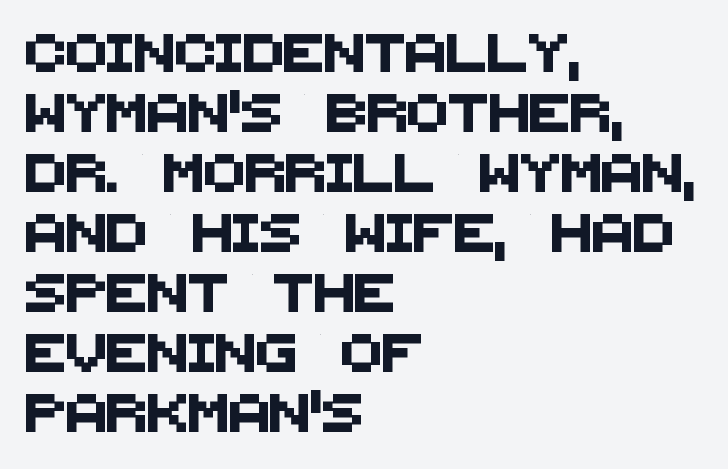
A typesetter would call this proportional, since set widths differ per character. Has an underline been added? It has not. Leading: standard. The letterforms sit shoulder to shoulder at normal distance. The type family on display is of the sans-serif kind.
